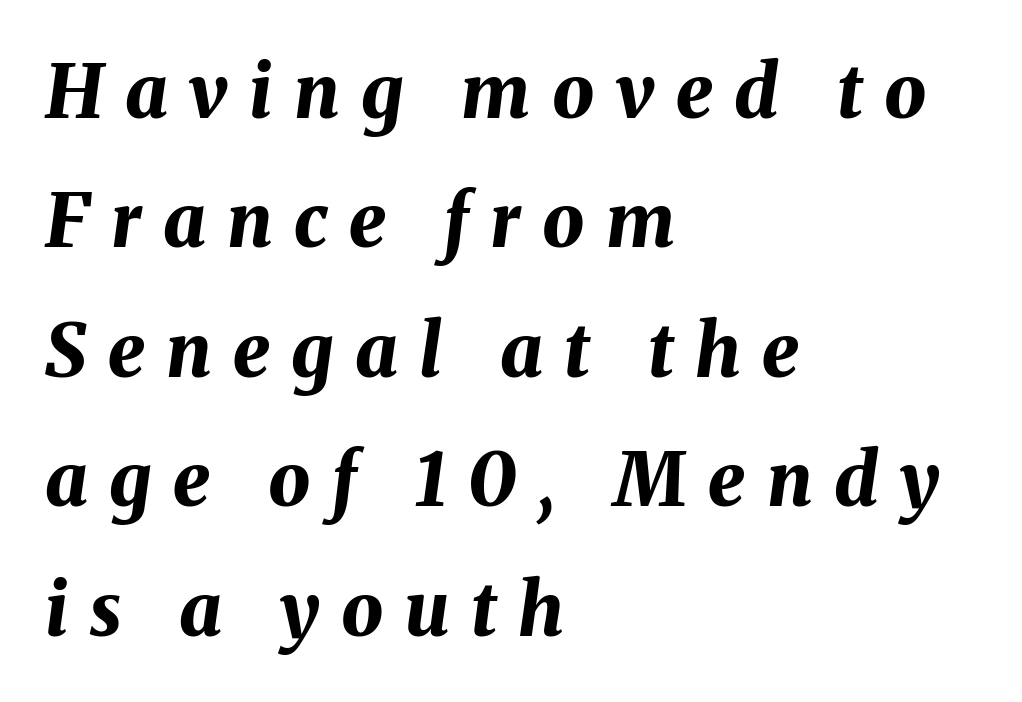
{"italic": "yes", "lean": "right", "slant_degrees": 8, "bold": "yes", "weight": "bold", "width": "normal", "stroke_contrast": "medium", "x_height": "medium", "monospaced": "no", "underline": "no", "align": "left", "line_spacing_ratio": 1.75, "letter_spacing": "wide", "letter_spacing_em": 0.29, "glyph_px": 74}
